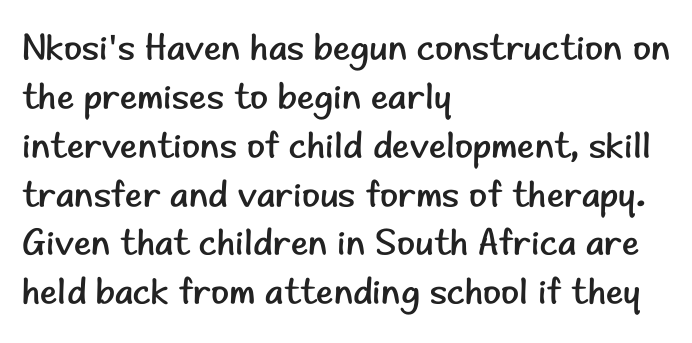
{"serif": "no", "italic": "no", "bold": "no", "weight": "regular", "width": "normal", "stroke_contrast": "low", "x_height": "small", "monospaced": "no", "underline": "no", "align": "left", "line_spacing": "normal", "line_spacing_ratio": 1.32, "letter_spacing": "normal", "letter_spacing_em": 0.0, "glyph_px": 37}
